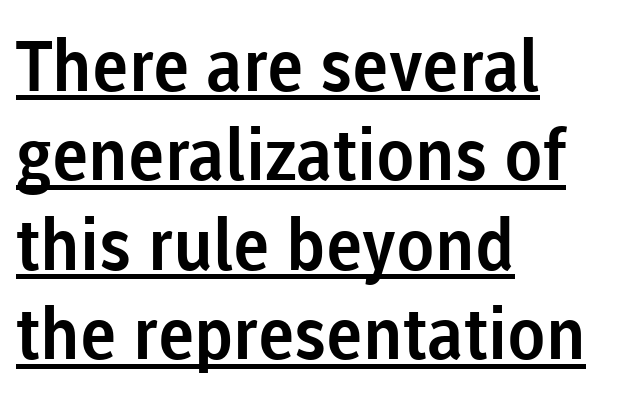
The image shows 71 px sans-serif type, upright; set left-aligned, normal line spacing (1.26x), normal letter spacing, underlined; low stroke contrast and a medium x-height.
